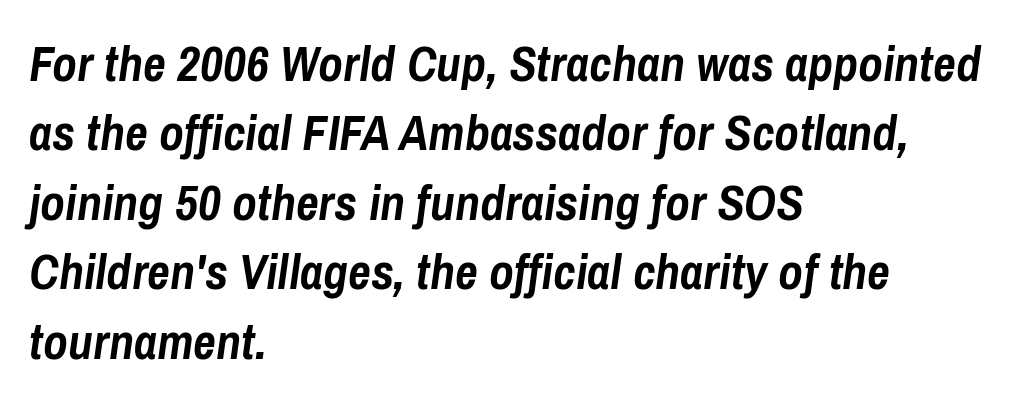
Q: Is the text bold? A: Yes.
Q: Is the text italic (slanted)? A: Yes, it leans right by about 8 degrees.
Q: Is the text underlined? A: No.
Q: How is the paragraph aligned? A: Left-aligned.
Q: Is the spacing between letters normal or unusually wide? A: Normal.
Q: Is the spacing between lines tight, normal or loose? A: Normal.
Q: Width (condensed, normal, or wide)? A: Condensed.
Q: Stroke contrast? A: Low.
Q: x-height? A: Medium.
Q: Monospaced? A: No.
